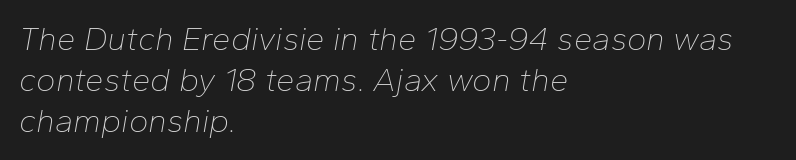
{"italic": "yes", "lean": "right", "slant_degrees": 10, "bold": "no", "weight": "thin", "width": "normal", "stroke_contrast": "low", "x_height": "medium", "monospaced": "no", "underline": "no", "align": "left", "line_spacing_ratio": 1.24, "letter_spacing": "normal", "letter_spacing_em": 0.0, "glyph_px": 33}
